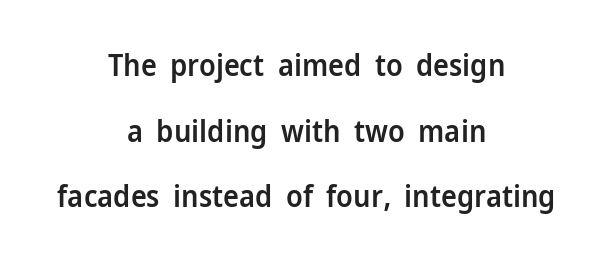
This rendering leaves character spacing at its baseline value. Examine the stroke ends and you'll find no serifs. Lines of text with bare space underneath. Strokes here are thickened, but only to semibold level. Is there any slant? The stems are plumb. Is this a fixed-width face? No — the glyphs have proportional, varying widths.
